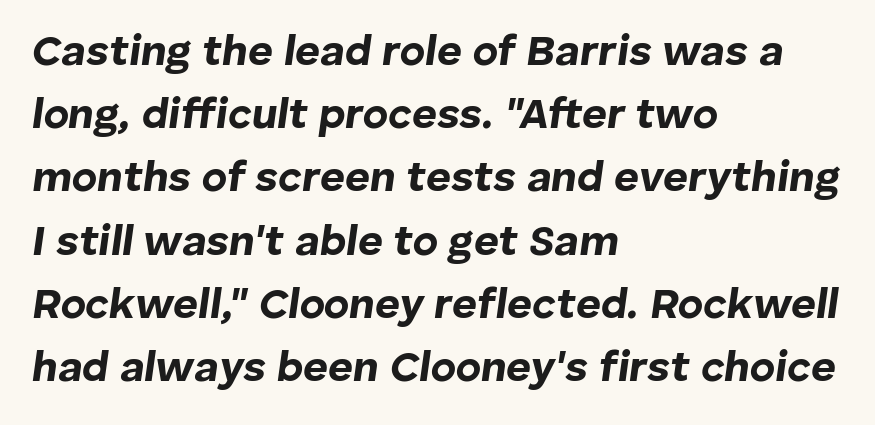
Q: Is the text bold? A: Yes.
Q: Is the text italic (slanted)? A: Yes, it leans right by about 8 degrees.
Q: Is the text underlined? A: No.
Q: How is the paragraph aligned? A: Left-aligned.
Q: Is the spacing between letters normal or unusually wide? A: Normal.
Q: Is the spacing between lines tight, normal or loose? A: Normal.
Q: Width (condensed, normal, or wide)? A: Normal.
Q: Stroke contrast? A: Low.
Q: x-height? A: Medium.
Q: Monospaced? A: No.
